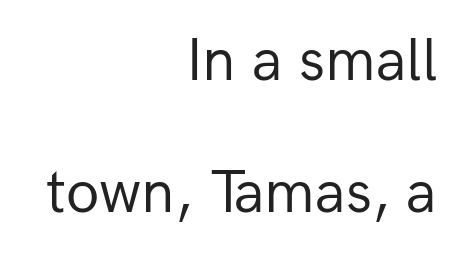
The image shows 61 px regular-weight sans-serif type, upright; set right-aligned, loose line spacing (2.16x), normal letter spacing, not underlined; low stroke contrast and a medium x-height.
